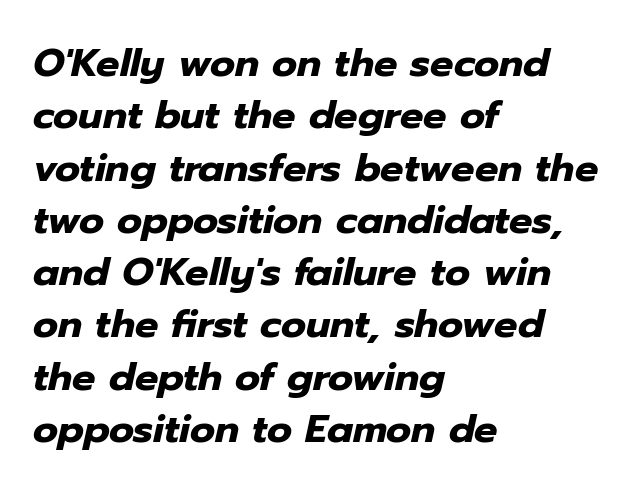
The image shows 39 px heavy type, italic (leaning right); set left-aligned, normal line spacing (1.34x), normal letter spacing, not underlined; low stroke contrast and a medium x-height.
